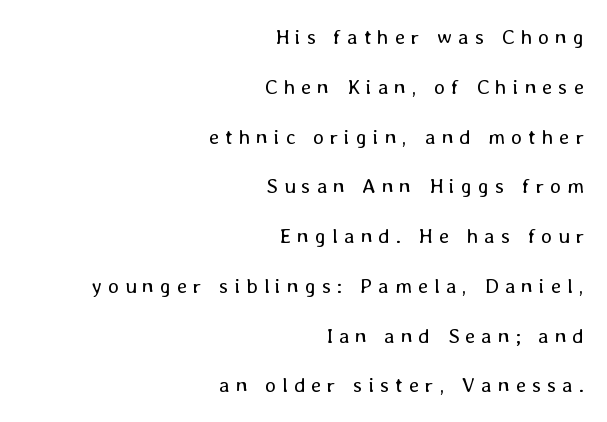
{"italic": "no", "bold": "no", "underline": "no", "align": "right", "line_spacing": "loose", "line_spacing_ratio": 2.37, "letter_spacing": "wide", "letter_spacing_em": 0.28, "glyph_px": 21}
